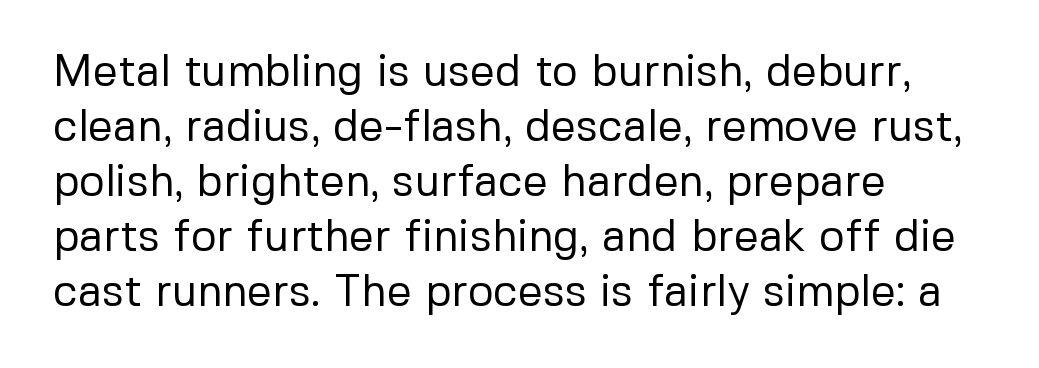
No extra tracking has been applied to these lines. Tall strokes in this sample are plumb rather than angled. No extra ink here — the face is not bold. Observe the absence of serifs on each vertical stroke in this sample. Lines of text with bare space underneath.
